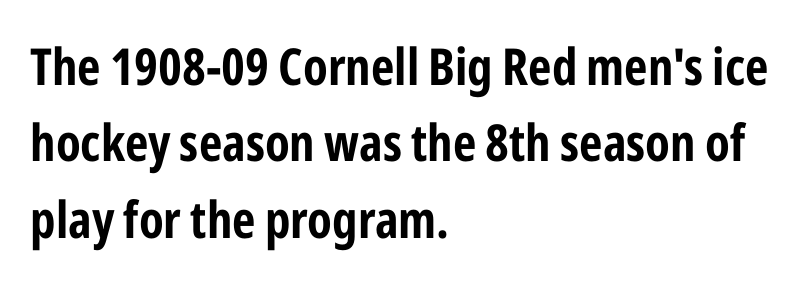
The image shows 51 px bold, condensed sans-serif type, upright; set left-aligned, normal line spacing (1.5x), normal letter spacing, not underlined; low stroke contrast and a medium x-height.
